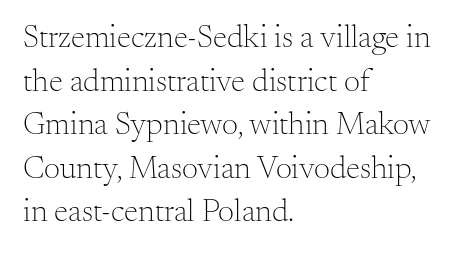
Stroke thickness stays within the range of a standard reading face or lighter. Stroke terminals: seriffed. Do the characters align in a grid? No, the font is proportional. Is the letter spacing exaggerated? No — it looks like the ordinary default.
